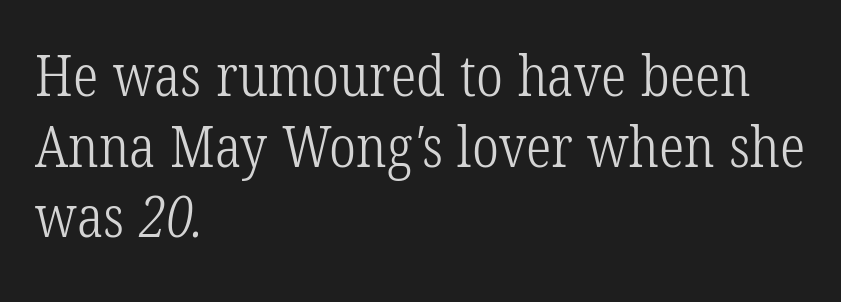
Q: Is the text bold? A: No.
Q: Is the typeface a serif or a sans-serif typeface? A: Serif.
Q: Is the text underlined? A: No.
Q: How is the paragraph aligned? A: Left-aligned.
Q: Is the spacing between letters normal or unusually wide? A: Normal.
Q: Width (condensed, normal, or wide)? A: Condensed.
Q: Stroke contrast? A: Low.
Q: x-height? A: Medium.
Q: Monospaced? A: No.
